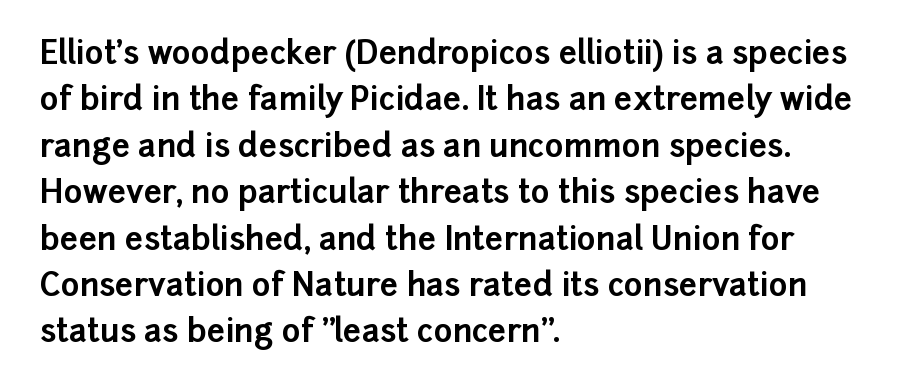
The image shows 32 px bold sans-serif type, upright; set left-aligned, normal line spacing (1.45x), normal letter spacing, not underlined; low stroke contrast and a medium x-height.
